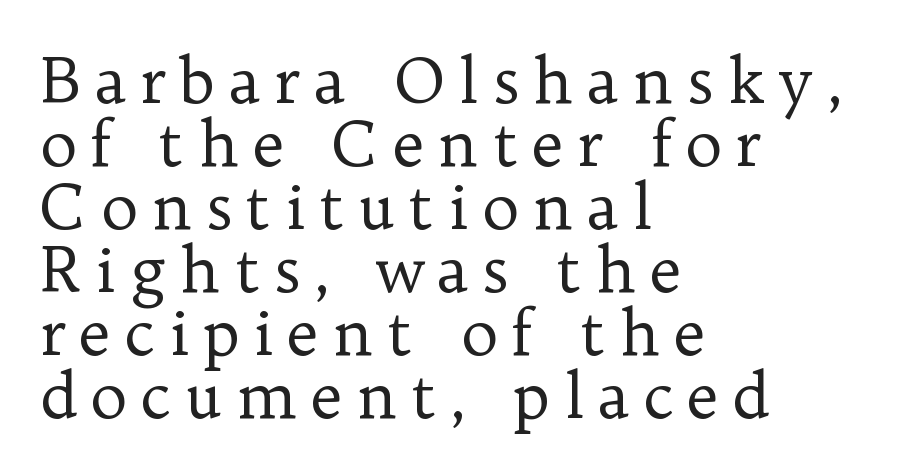
Q: Is the text bold? A: No.
Q: Is the text italic (slanted)? A: No, it is upright.
Q: Is the typeface a serif or a sans-serif typeface? A: Serif.
Q: Is the text underlined? A: No.
Q: How is the paragraph aligned? A: Left-aligned.
Q: Is the spacing between letters normal or unusually wide? A: Unusually wide.
Q: Is the spacing between lines tight, normal or loose? A: Tight.
Q: Width (condensed, normal, or wide)? A: Normal.
Q: Stroke contrast? A: Low.
Q: x-height? A: Medium.
Q: Monospaced? A: No.
